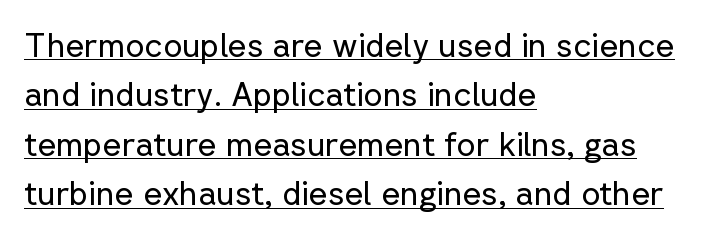
The image shows 33 px regular-weight sans-serif type, upright; set left-aligned, normal line spacing (1.5x), normal letter spacing, underlined; low stroke contrast and a medium x-height.
